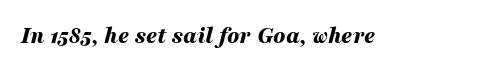
Q: Is the text bold? A: Yes.
Q: Is the text italic (slanted)? A: Yes, it leans right by about 16 degrees.
Q: Is the text underlined? A: No.
Q: Is the spacing between letters normal or unusually wide? A: Normal.
